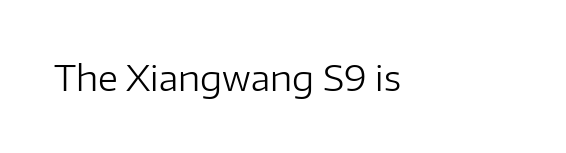
{"serif": "no", "italic": "no", "bold": "no", "weight": "regular", "width": "normal", "stroke_contrast": "low", "x_height": "medium", "monospaced": "no", "underline": "no", "letter_spacing": "normal", "letter_spacing_em": 0.0, "glyph_px": 35}
